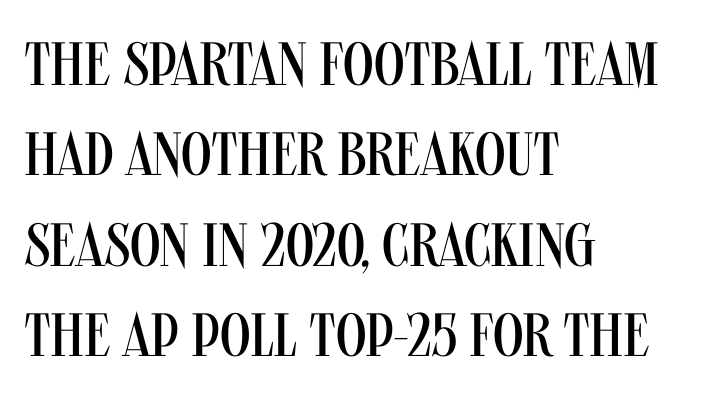
Q: Is the text bold? A: No.
Q: Is the text italic (slanted)? A: No, it is upright.
Q: Is the typeface a serif or a sans-serif typeface? A: Sans-serif.
Q: Is the text underlined? A: No.
Q: How is the paragraph aligned? A: Left-aligned.
Q: Is the spacing between letters normal or unusually wide? A: Normal.
Q: Is the spacing between lines tight, normal or loose? A: Normal.
Q: Width (condensed, normal, or wide)? A: Condensed.
Q: Stroke contrast? A: Medium.
Q: x-height? A: Large.
Q: Monospaced? A: No.
